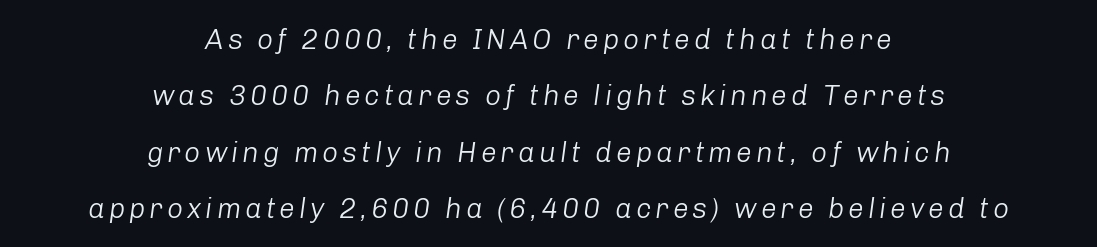
Q: Is the text bold? A: No.
Q: Is the text italic (slanted)? A: Yes, it leans right by about 8 degrees.
Q: Is the text underlined? A: No.
Q: How is the paragraph aligned? A: Centered.
Q: Is the spacing between lines tight, normal or loose? A: Loose.
Q: Width (condensed, normal, or wide)? A: Normal.
Q: Stroke contrast? A: Low.
Q: x-height? A: Medium.
Q: Monospaced? A: No.
